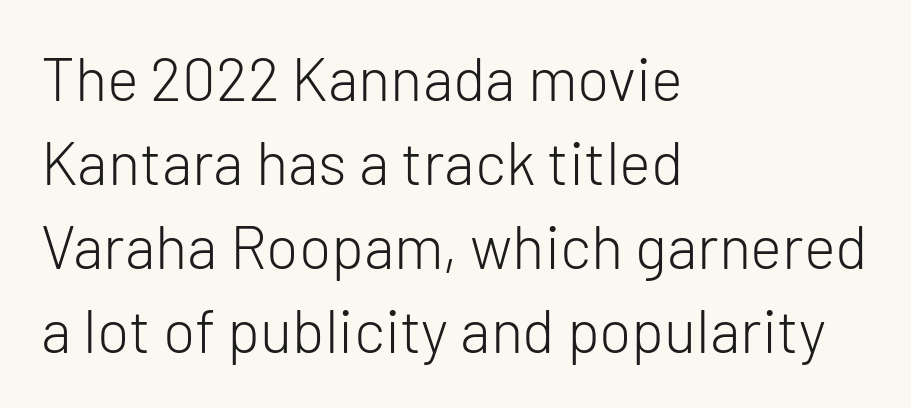
Q: Is the text bold? A: No.
Q: Is the text italic (slanted)? A: No, it is upright.
Q: Is the typeface a serif or a sans-serif typeface? A: Sans-serif.
Q: Is the text underlined? A: No.
Q: How is the paragraph aligned? A: Left-aligned.
Q: Is the spacing between letters normal or unusually wide? A: Normal.
Q: Is the spacing between lines tight, normal or loose? A: Normal.
Q: Width (condensed, normal, or wide)? A: Normal.
Q: Stroke contrast? A: Low.
Q: x-height? A: Medium.
Q: Monospaced? A: No.
